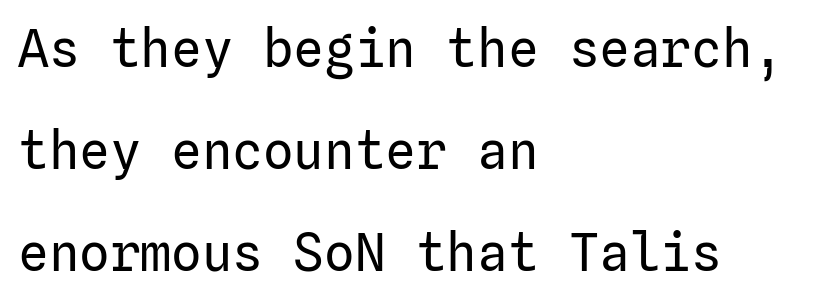
Q: Is the text bold? A: No.
Q: Is the text italic (slanted)? A: No, it is upright.
Q: Is the typeface a serif or a sans-serif typeface? A: Sans-serif.
Q: Is the text underlined? A: No.
Q: How is the paragraph aligned? A: Left-aligned.
Q: Is the spacing between letters normal or unusually wide? A: Normal.
Q: Is the spacing between lines tight, normal or loose? A: Loose.
Q: Width (condensed, normal, or wide)? A: Normal.
Q: Stroke contrast? A: Low.
Q: x-height? A: Medium.
